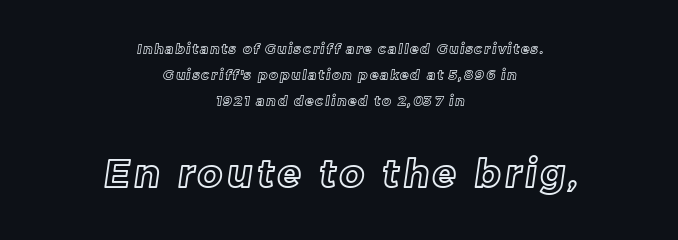
Q: Is the text underlined? A: No.
Q: How is the paragraph aligned? A: Centered.
Q: Which block of text is set in a larger size, the first (top) or the second (bottom)? A: The second (bottom) one.
Q: Width (condensed, normal, or wide)? A: Normal.
Q: x-height? A: Medium.
Q: Monospaced? A: No.
